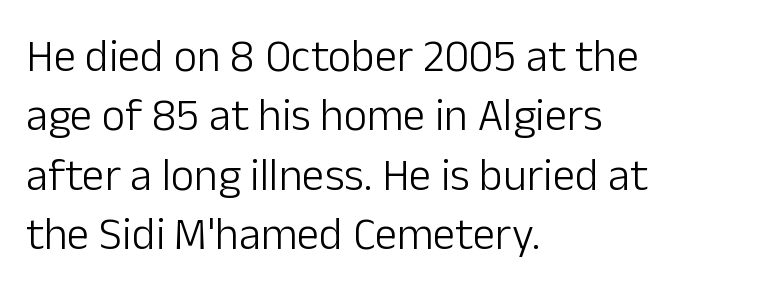
A typesetter would label this face a sans. A typesetter would call this zero additional tracking. Looks like regular typesetting: each glyph gets only the width it needs. Letters have the restrained weight of plain body copy at most.
